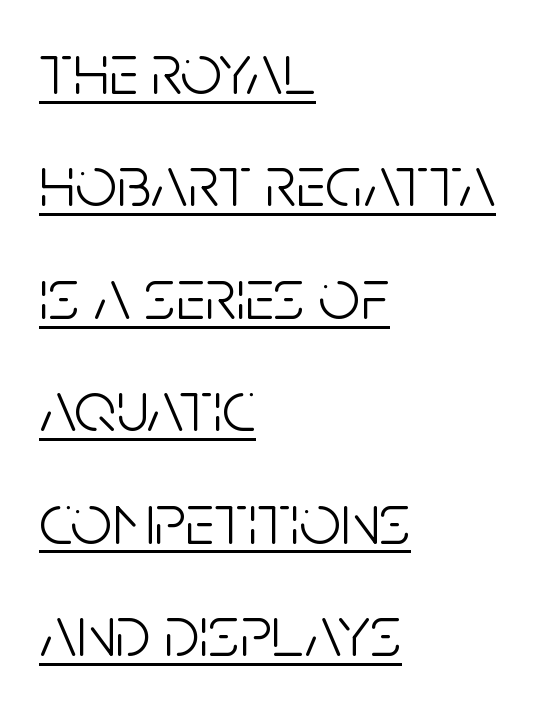
One-word summary of the alignment: left. What's the leading like? Ordinary, nothing unusual. Grotesque or geometric, the face here clearly has no serifs. This is the regular roman posture of the typeface. Think standard paragraph weight, or any step lighter than that.
